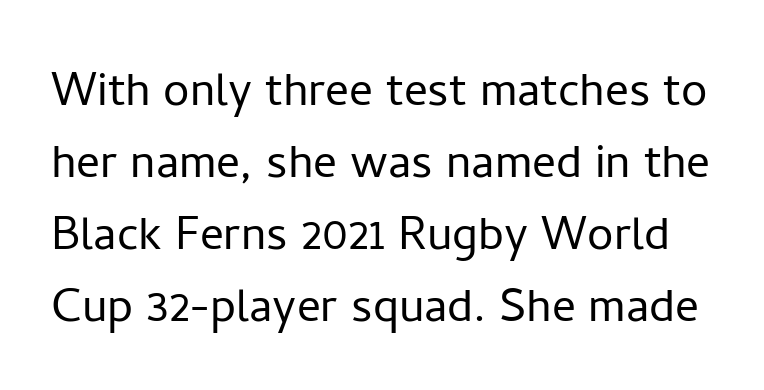
A typesetter would call this proportional, since set widths differ per character. The letters stand straight up with perfectly vertical stems. This rendering employs a face without finishing strokes, i.e., a sans-serif. Nothing heavy about these letters — not bold at all. The gap between lines stays unmarked. In terms of letterspacing, this is plain default setting.
